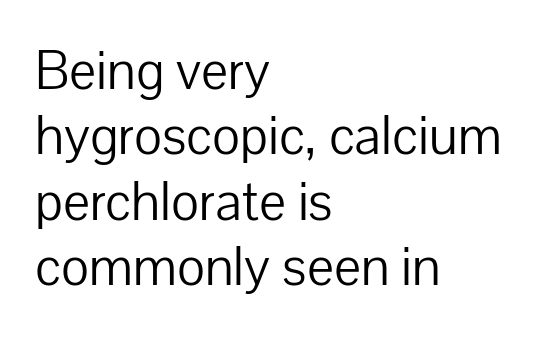
Q: Is the text bold? A: No.
Q: Is the text italic (slanted)? A: No, it is upright.
Q: Is the typeface a serif or a sans-serif typeface? A: Sans-serif.
Q: Is the text underlined? A: No.
Q: How is the paragraph aligned? A: Left-aligned.
Q: Is the spacing between letters normal or unusually wide? A: Normal.
Q: Width (condensed, normal, or wide)? A: Normal.
Q: Stroke contrast? A: Low.
Q: x-height? A: Medium.
Q: Monospaced? A: No.
